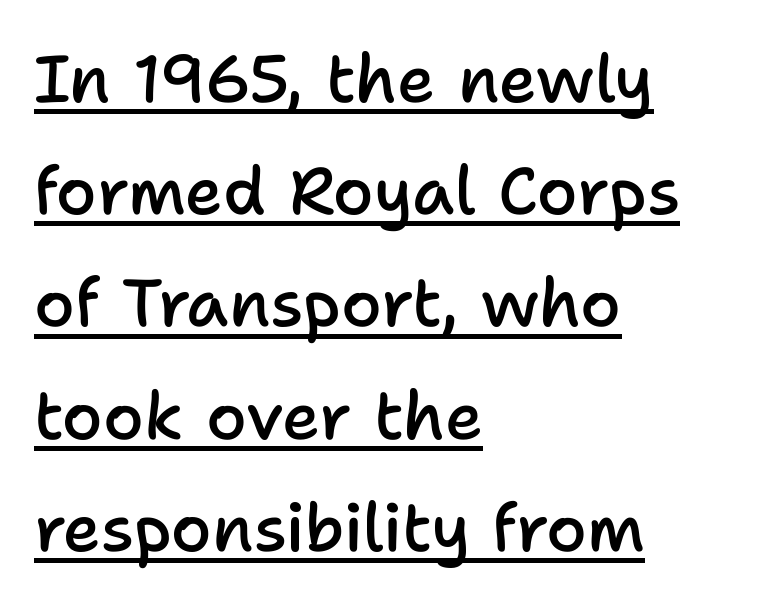
{"serif": "no", "italic": "no", "bold": "semi", "weight": "semibold", "width": "normal", "stroke_contrast": "low", "x_height": "medium", "monospaced": "no", "underline": "yes", "align": "left", "line_spacing": "normal", "line_spacing_ratio": 1.7, "letter_spacing": "normal", "letter_spacing_em": 0.0, "glyph_px": 66}
